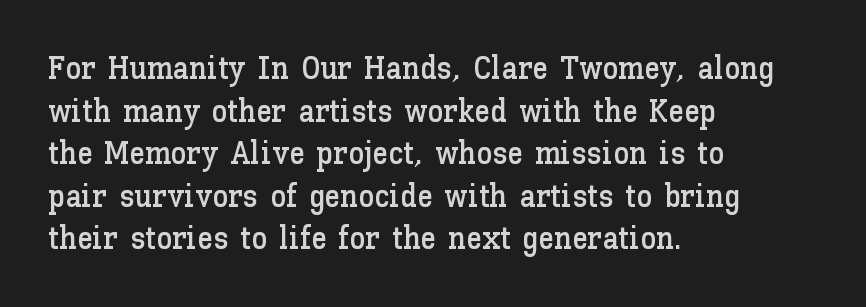
Q: Is the text italic (slanted)? A: No, it is upright.
Q: Is the text underlined? A: No.
Q: How is the paragraph aligned? A: Left-aligned.
Q: Is the spacing between letters normal or unusually wide? A: Normal.
Q: Is the spacing between lines tight, normal or loose? A: Normal.
Q: Width (condensed, normal, or wide)? A: Normal.
Q: Stroke contrast? A: Low.
Q: x-height? A: Medium.
Q: Monospaced? A: No.
